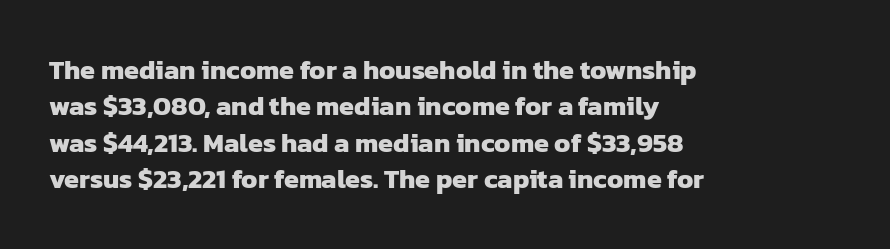
{"bold": "yes", "underline": "no", "align": "left", "line_spacing": "normal", "line_spacing_ratio": 1.35, "letter_spacing": "normal", "letter_spacing_em": 0.0, "glyph_px": 27}
